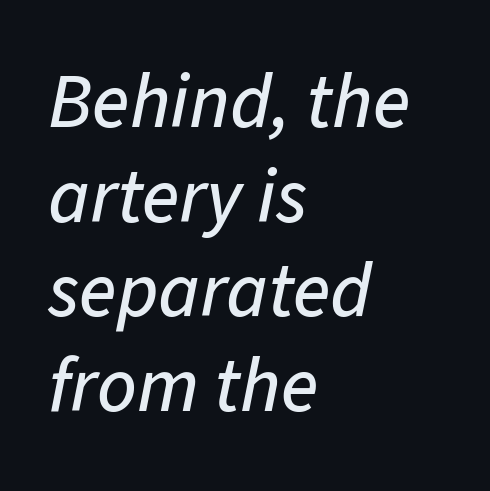
The image shows 77 px text type, italic (leaning right); set left-aligned, line spacing 1.23x, normal letter spacing, not underlined; low stroke contrast and a medium x-height.
